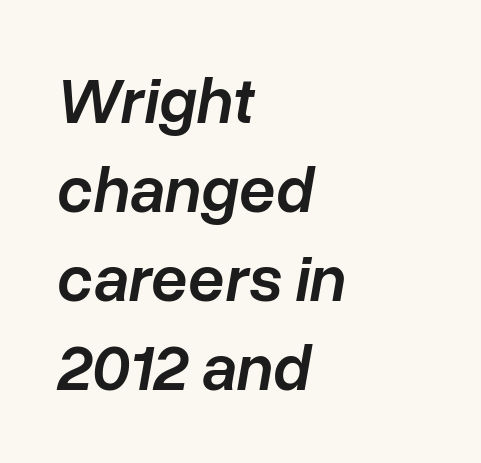
The image shows 65 px semibold type, italic (leaning right); set left-aligned, normal line spacing (1.37x), normal letter spacing, not underlined; low stroke contrast and a medium x-height.
